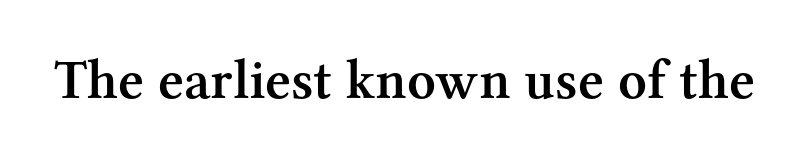
Q: Is the text bold? A: Semi-bold.
Q: Is the text italic (slanted)? A: No, it is upright.
Q: Is the typeface a serif or a sans-serif typeface? A: Serif.
Q: Is the text underlined? A: No.
Q: Is the spacing between letters normal or unusually wide? A: Normal.
Q: Width (condensed, normal, or wide)? A: Normal.
Q: Stroke contrast? A: Medium.
Q: x-height? A: Medium.
Q: Monospaced? A: No.
